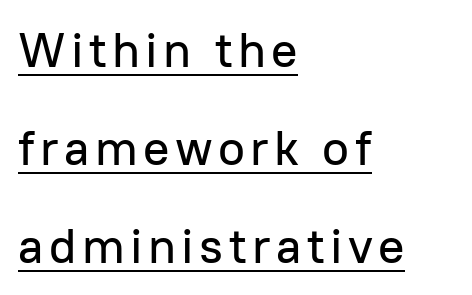
{"serif": "no", "italic": "no", "width": "normal", "stroke_contrast": "low", "x_height": "medium", "monospaced": "no", "underline": "yes", "align": "left", "line_spacing": "loose", "line_spacing_ratio": 2.0, "glyph_px": 49}
